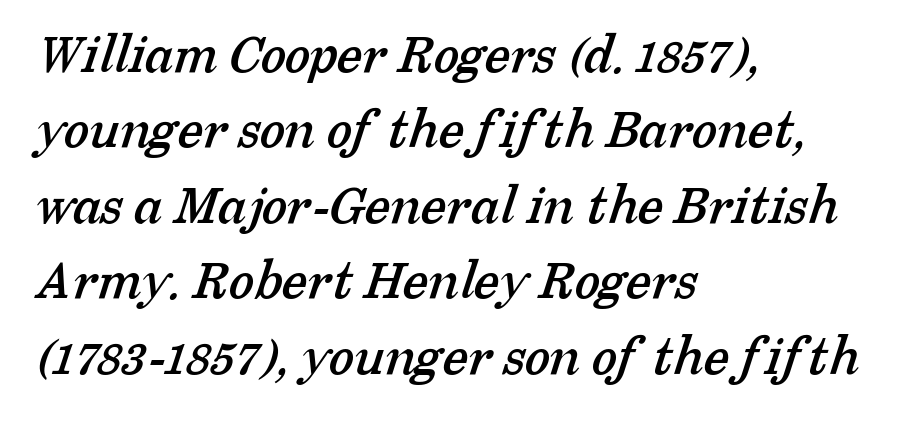
{"serif": "yes", "width": "normal", "stroke_contrast": "low", "x_height": "medium", "monospaced": "no", "underline": "no", "align": "left", "line_spacing": "normal", "line_spacing_ratio": 1.3, "letter_spacing": "normal", "letter_spacing_em": 0.0, "glyph_px": 58}
